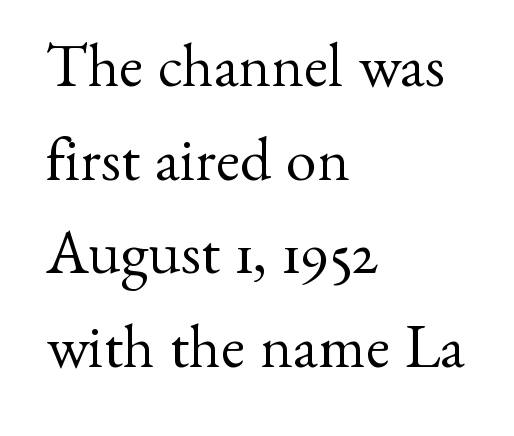
The image shows 62 px regular-weight serif type, upright; set left-aligned, normal line spacing (1.51x), normal letter spacing, not underlined; medium stroke contrast and a small x-height.
